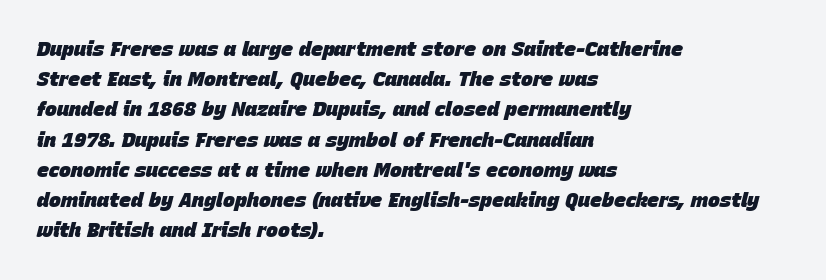
{"italic": "yes", "lean": "right", "slant_degrees": 15, "bold": "yes", "underline": "no", "align": "left", "line_spacing": "normal", "line_spacing_ratio": 1.51, "letter_spacing": "normal", "letter_spacing_em": 0.0, "glyph_px": 20}
